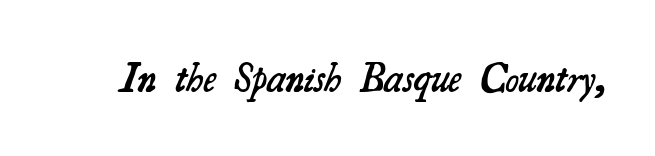
The image shows 41 px semibold serif type; set normal letter spacing, not underlined; medium stroke contrast and a small x-height.
